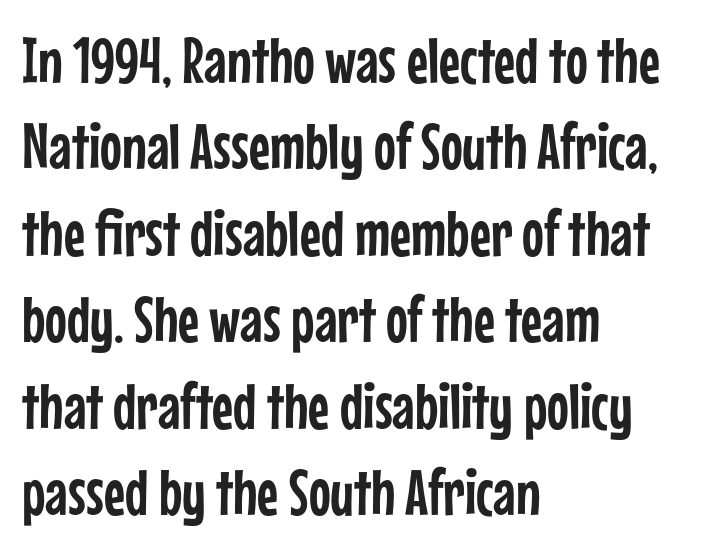
{"serif": "no", "italic": "no", "width": "condensed", "stroke_contrast": "low", "x_height": "medium", "monospaced": "no", "underline": "no", "align": "left", "line_spacing": "normal", "line_spacing_ratio": 1.33, "letter_spacing": "normal", "letter_spacing_em": 0.0, "glyph_px": 65}
